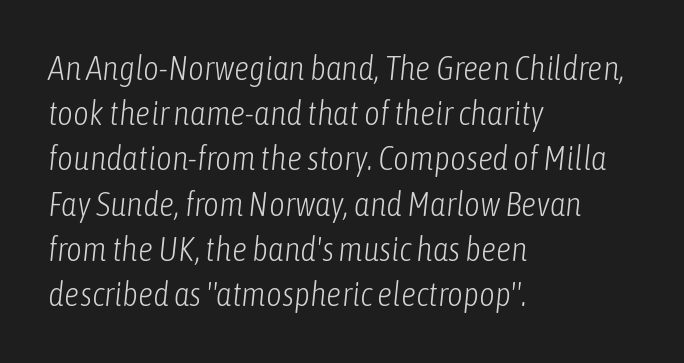
Q: Is the text bold? A: No.
Q: Is the text italic (slanted)? A: Yes, it leans right by about 6 degrees.
Q: Is the text underlined? A: No.
Q: How is the paragraph aligned? A: Left-aligned.
Q: Is the spacing between letters normal or unusually wide? A: Normal.
Q: Is the spacing between lines tight, normal or loose? A: Normal.
Q: Width (condensed, normal, or wide)? A: Condensed.
Q: Stroke contrast? A: Low.
Q: x-height? A: Medium.
Q: Monospaced? A: No.
